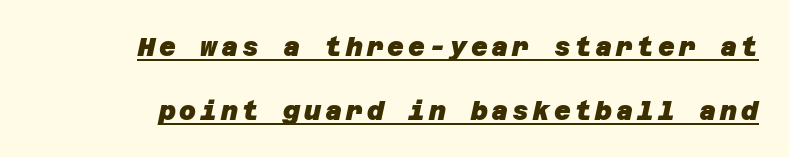
The image shows 26 px bold type; set loose line spacing (2.46x), underlined.
